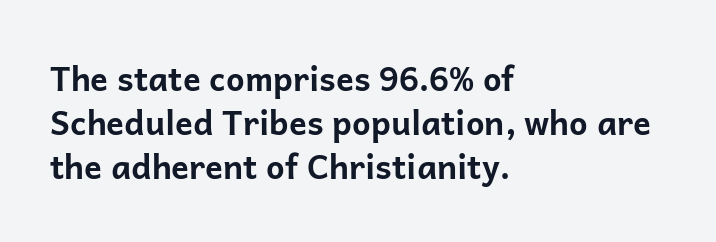
{"serif": "no", "italic": "no", "bold": "yes", "weight": "bold", "width": "normal", "stroke_contrast": "low", "x_height": "medium", "monospaced": "no", "underline": "no", "align": "left", "line_spacing": "normal", "line_spacing_ratio": 1.33, "letter_spacing": "normal", "letter_spacing_em": 0.0, "glyph_px": 33}
